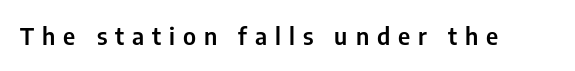
Any mark beneath the type? The region is blank. The letters stand straight up with perfectly vertical stems. Someone cranked the tracking dial way up on this one.
